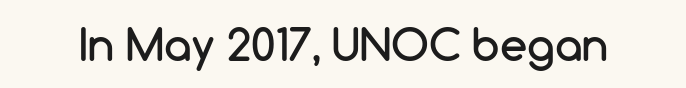
Q: Is the text italic (slanted)? A: No, it is upright.
Q: Is the typeface a serif or a sans-serif typeface? A: Sans-serif.
Q: Is the text underlined? A: No.
Q: Is the spacing between letters normal or unusually wide? A: Normal.
Q: Width (condensed, normal, or wide)? A: Normal.
Q: Stroke contrast? A: Low.
Q: x-height? A: Medium.
Q: Monospaced? A: No.
